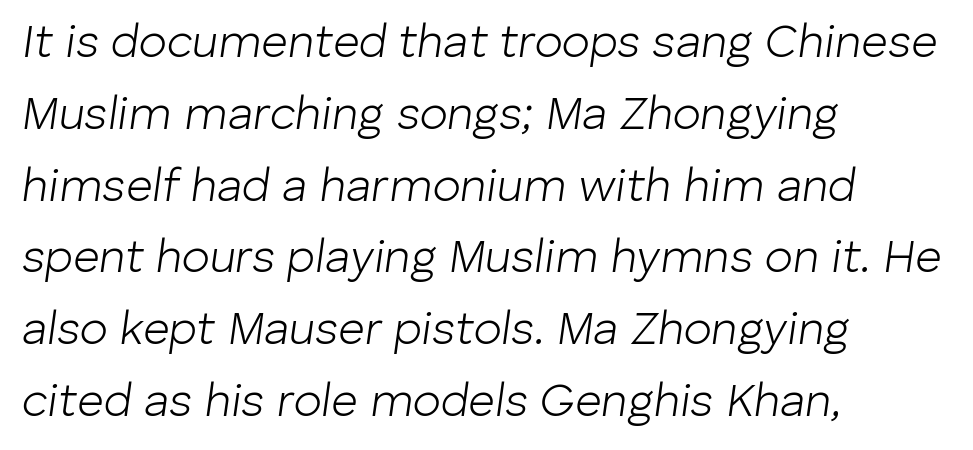
Q: Is the text bold? A: No.
Q: Is the text italic (slanted)? A: Yes, it leans right by about 8 degrees.
Q: Is the text underlined? A: No.
Q: How is the paragraph aligned? A: Left-aligned.
Q: Is the spacing between letters normal or unusually wide? A: Normal.
Q: Is the spacing between lines tight, normal or loose? A: Normal.
Q: Width (condensed, normal, or wide)? A: Normal.
Q: Stroke contrast? A: Low.
Q: x-height? A: Medium.
Q: Monospaced? A: No.
